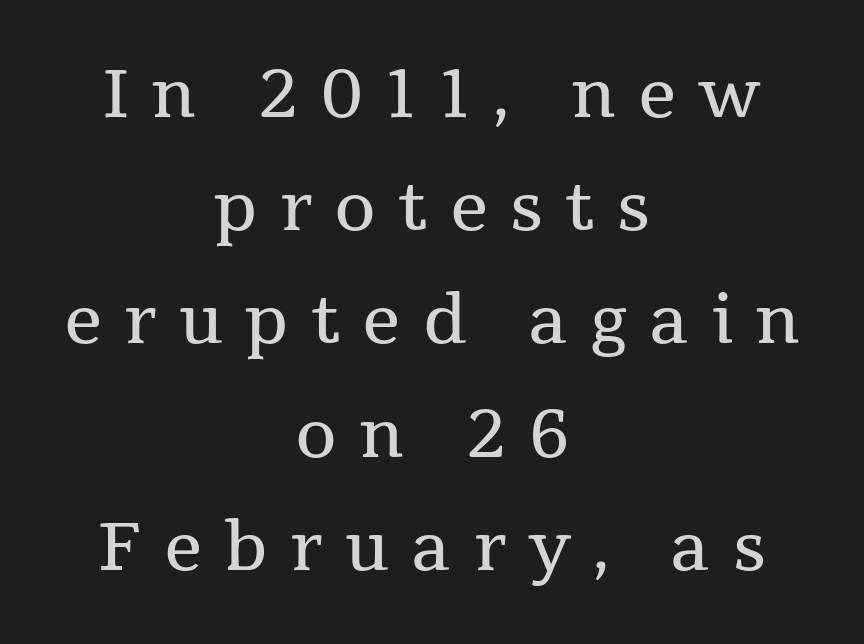
{"serif": "yes", "italic": "no", "bold": "no", "weight": "regular", "width": "normal", "stroke_contrast": "medium", "x_height": "medium", "monospaced": "no", "underline": "no", "align": "center", "line_spacing": "normal", "line_spacing_ratio": 1.69, "letter_spacing": "wide", "letter_spacing_em": 0.33, "glyph_px": 67}
